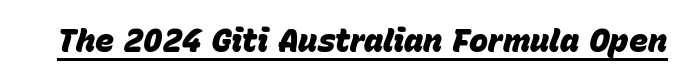
{"italic": "yes", "lean": "right", "slant_degrees": 15, "bold": "yes", "weight": "heavy", "width": "normal", "stroke_contrast": "low", "x_height": "large", "monospaced": "no", "underline": "yes", "letter_spacing": "normal", "letter_spacing_em": 0.0, "glyph_px": 32}
